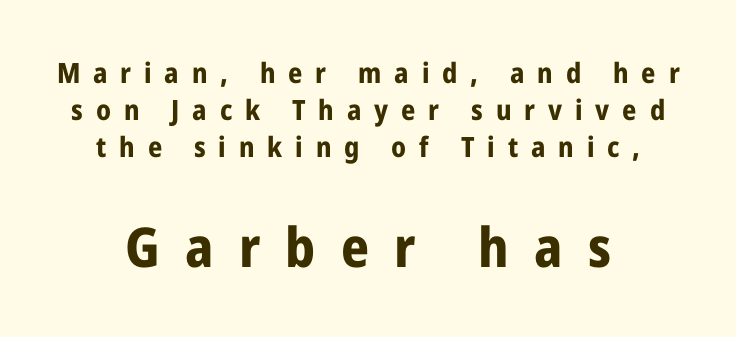
Q: Is the text bold? A: Yes.
Q: Is the text italic (slanted)? A: No, it is upright.
Q: Is the typeface a serif or a sans-serif typeface? A: Sans-serif.
Q: Is the text underlined? A: No.
Q: How is the paragraph aligned? A: Centered.
Q: Is the spacing between letters normal or unusually wide? A: Unusually wide.
Q: Is the spacing between lines tight, normal or loose? A: Normal.
Q: Which block of text is set in a larger size, the first (top) or the second (bottom)? A: The second (bottom) one.
Q: Width (condensed, normal, or wide)? A: Condensed.
Q: Stroke contrast? A: Low.
Q: x-height? A: Medium.
Q: Monospaced? A: No.
